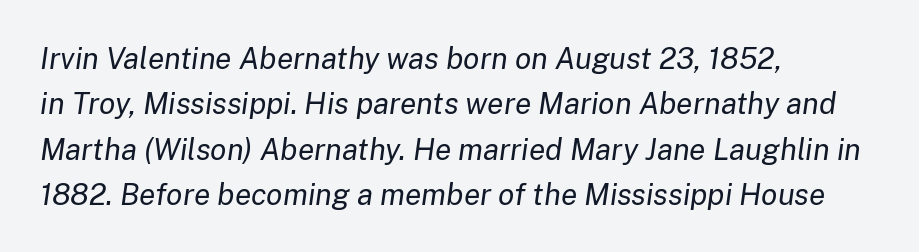
The specimen reads as italic at a glance. Evenly set lines give the paragraph a standard silhouette. The letters look calm and open, with moderate or lighter stems. Unmarked baselines from the first word to the last.
